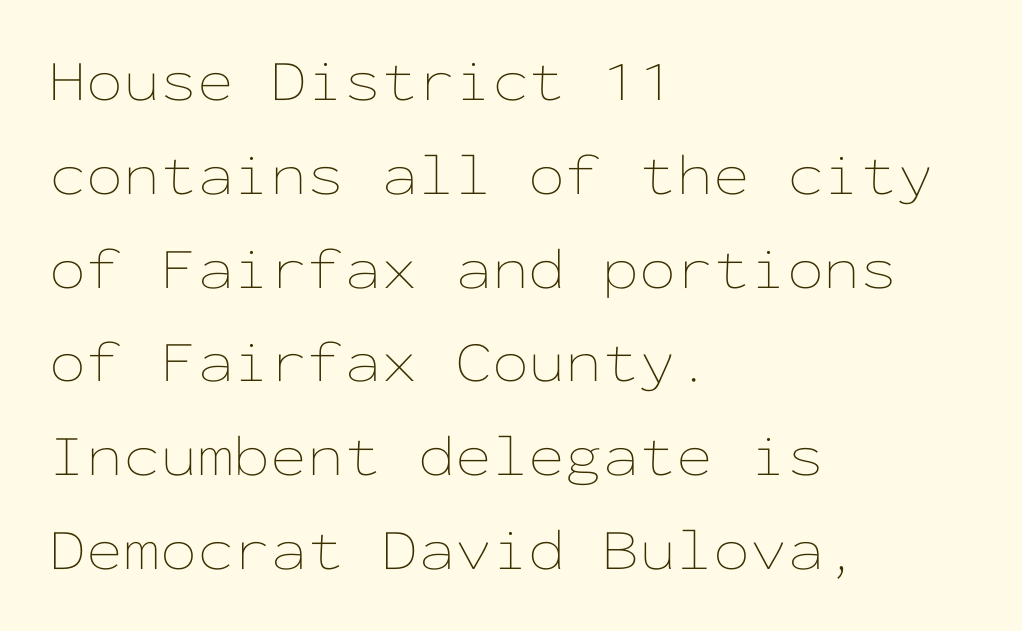
The image shows 59 px thin, wide type, upright, monospaced; set left-aligned, normal line spacing (1.59x), normal letter spacing, not underlined; low stroke contrast and a medium x-height.
